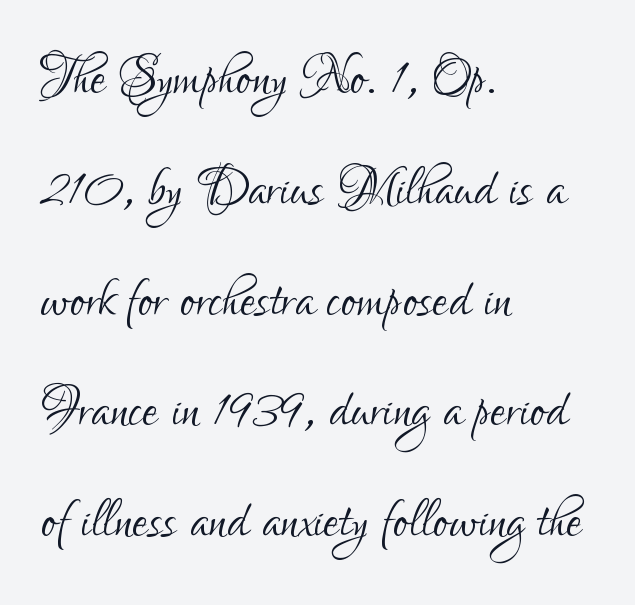
Glyph-to-glyph distance matches everyday printed text. On a weight scale, this lands at 450 or below. This sample uses a sans-serif face. The vertical gap from one line to the next is medium. Is this a fixed-width face? No — the glyphs have proportional, varying widths.
